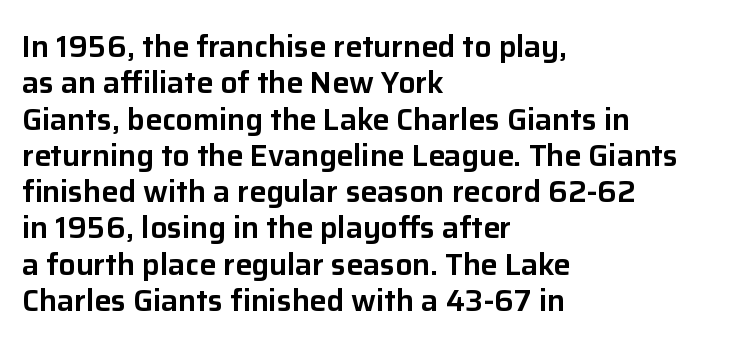
{"serif": "no", "italic": "no", "width": "normal", "stroke_contrast": "low", "x_height": "medium", "monospaced": "no", "underline": "no", "align": "left", "line_spacing_ratio": 1.21, "letter_spacing": "normal", "letter_spacing_em": 0.0, "glyph_px": 30}
